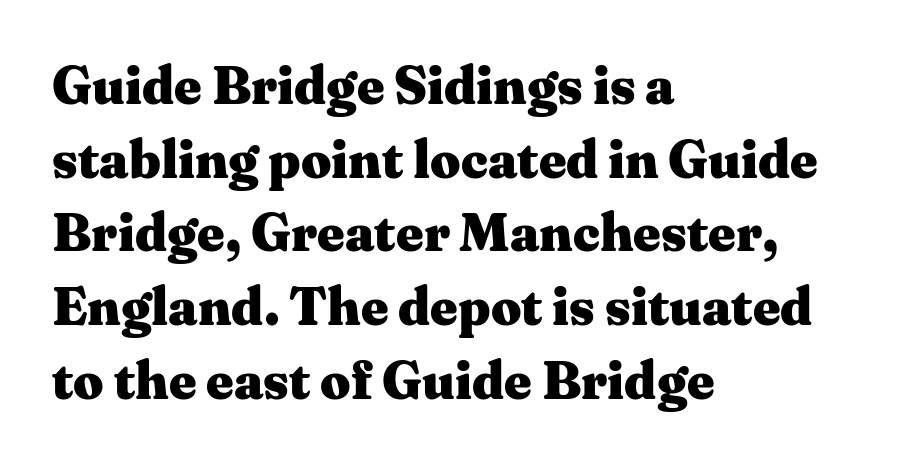
Q: Is the text bold? A: Yes.
Q: Is the text italic (slanted)? A: No, it is upright.
Q: Is the typeface a serif or a sans-serif typeface? A: Serif.
Q: Is the text underlined? A: No.
Q: How is the paragraph aligned? A: Left-aligned.
Q: Is the spacing between letters normal or unusually wide? A: Normal.
Q: Is the spacing between lines tight, normal or loose? A: Normal.
Q: Width (condensed, normal, or wide)? A: Wide.
Q: Stroke contrast? A: Medium.
Q: x-height? A: Medium.
Q: Monospaced? A: No.
